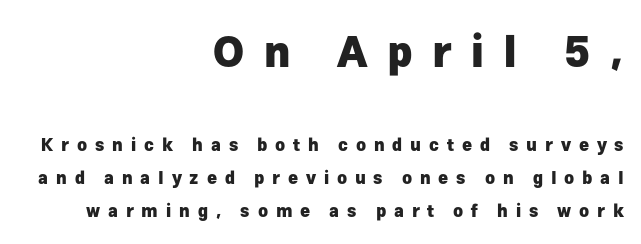
{"serif": "no", "italic": "no", "bold": "yes", "weight": "heavy", "width": "normal", "stroke_contrast": "low", "x_height": "medium", "monospaced": "no", "underline": "no", "align": "right", "line_spacing": "loose", "line_spacing_ratio": 1.92, "letter_spacing": "wide", "letter_spacing_em": 0.46, "larger_block": "first", "size_ratio": 2.47, "glyph_px": 42}
